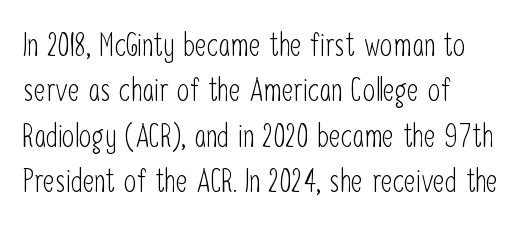
The image shows 32 px light, condensed sans-serif type, upright; set left-aligned, normal line spacing (1.42x), normal letter spacing, not underlined; low stroke contrast and a medium x-height.
